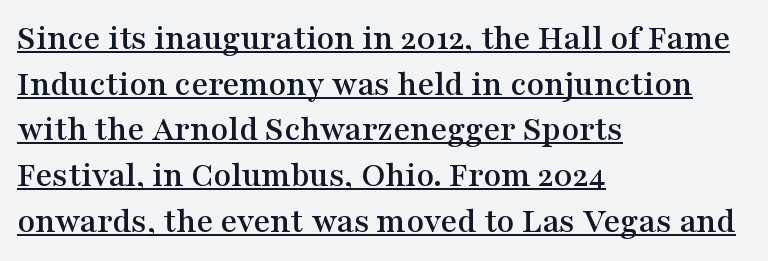
Q: Is the text italic (slanted)? A: No, it is upright.
Q: Is the typeface a serif or a sans-serif typeface? A: Serif.
Q: Is the text underlined? A: Yes.
Q: How is the paragraph aligned? A: Left-aligned.
Q: Is the spacing between letters normal or unusually wide? A: Normal.
Q: Is the spacing between lines tight, normal or loose? A: Normal.
Q: Width (condensed, normal, or wide)? A: Wide.
Q: Stroke contrast? A: Medium.
Q: x-height? A: Medium.
Q: Monospaced? A: No.
